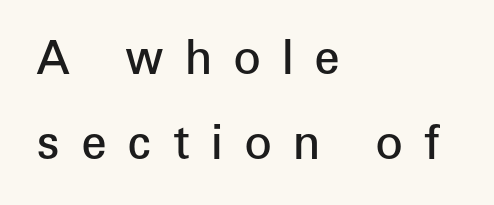
The type is letterspaced generously, with wide tracking. Alignment: flush left. Semibold letterforms, between regular and bold. Nobody drew a line under any word here. This sample has the flowing, uneven cadence of proportional lettering. Note: no serifs on the glyphs.
